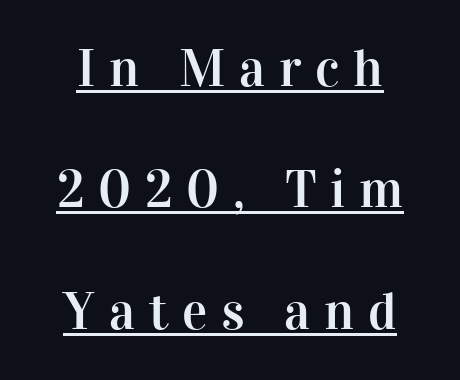
Q: Is the text italic (slanted)? A: No, it is upright.
Q: Is the typeface a serif or a sans-serif typeface? A: Serif.
Q: Is the text underlined? A: Yes.
Q: Is the spacing between letters normal or unusually wide? A: Unusually wide.
Q: Is the spacing between lines tight, normal or loose? A: Loose.
Q: Width (condensed, normal, or wide)? A: Normal.
Q: Stroke contrast? A: High.
Q: x-height? A: Medium.
Q: Monospaced? A: No.
